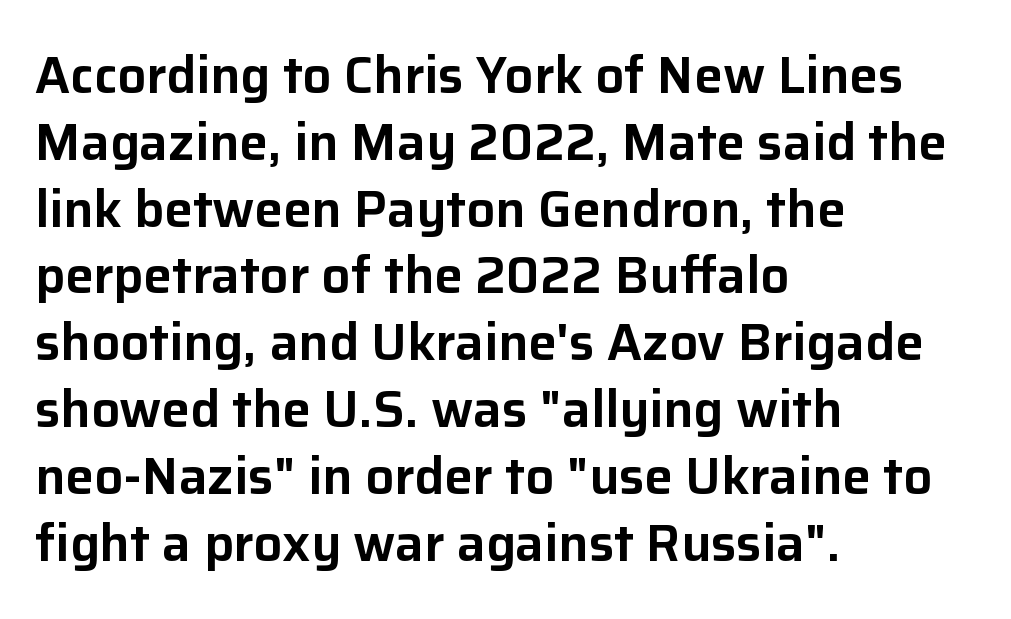
The image shows 51 px sans-serif type, upright; set left-aligned, normal line spacing (1.31x), normal letter spacing, not underlined; low stroke contrast and a medium x-height.
